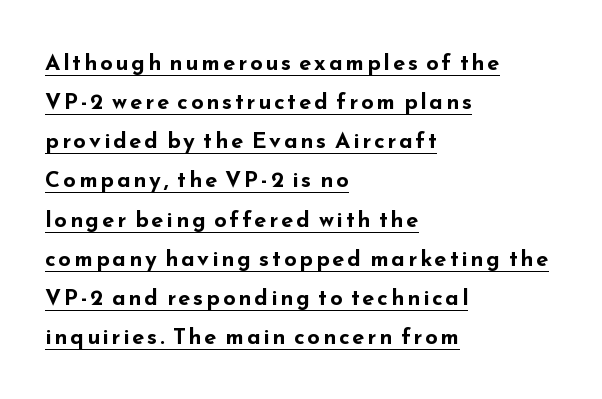
Is the type bold? Yes — the strokes are clearly thick and heavy. If you drew a ruler down the left edge, every line would touch it. Check the space under the baseline: a stroke is drawn there. This is roman type, the default non-slanted kind.
